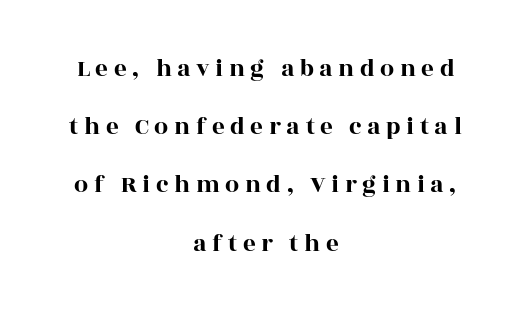
{"italic": "no", "underline": "no", "align": "center", "line_spacing": "loose", "line_spacing_ratio": 2.33, "letter_spacing": "wide", "letter_spacing_em": 0.22, "glyph_px": 25}
